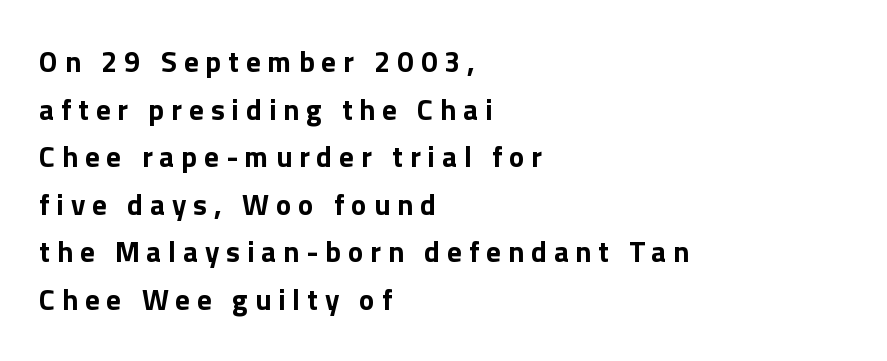
Q: Is the text bold? A: Yes.
Q: Is the text italic (slanted)? A: No, it is upright.
Q: Is the typeface a serif or a sans-serif typeface? A: Sans-serif.
Q: Is the text underlined? A: No.
Q: How is the paragraph aligned? A: Left-aligned.
Q: Is the spacing between letters normal or unusually wide? A: Unusually wide.
Q: Is the spacing between lines tight, normal or loose? A: Normal.
Q: Width (condensed, normal, or wide)? A: Normal.
Q: x-height? A: Medium.
Q: Monospaced? A: No.
